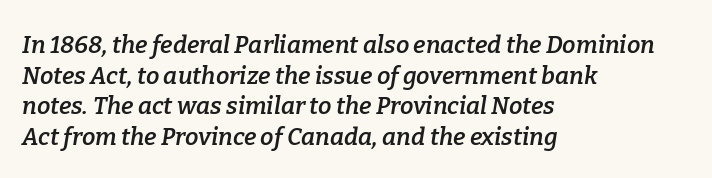
The image shows 24 px text type, italic (leaning right); set left-aligned, normal line spacing (1.28x), normal letter spacing, not underlined.
